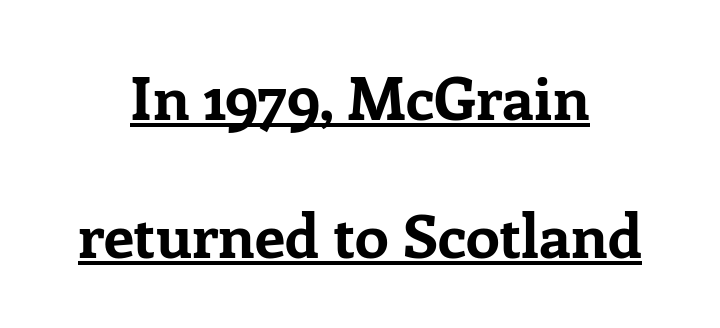
Q: Is the text bold? A: Yes.
Q: Is the text italic (slanted)? A: No, it is upright.
Q: Is the typeface a serif or a sans-serif typeface? A: Serif.
Q: Is the text underlined? A: Yes.
Q: How is the paragraph aligned? A: Centered.
Q: Is the spacing between letters normal or unusually wide? A: Normal.
Q: Is the spacing between lines tight, normal or loose? A: Loose.
Q: Width (condensed, normal, or wide)? A: Normal.
Q: Stroke contrast? A: Low.
Q: x-height? A: Medium.
Q: Monospaced? A: No.
